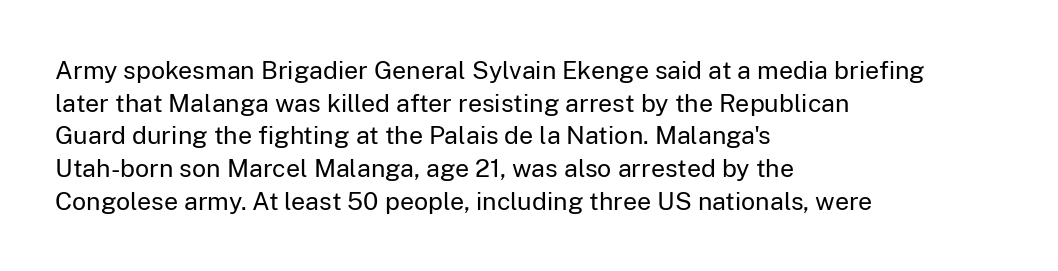
{"italic": "no", "bold": "no", "underline": "no", "align": "left", "line_spacing": "normal", "line_spacing_ratio": 1.31, "letter_spacing": "normal", "letter_spacing_em": 0.0, "glyph_px": 25}
